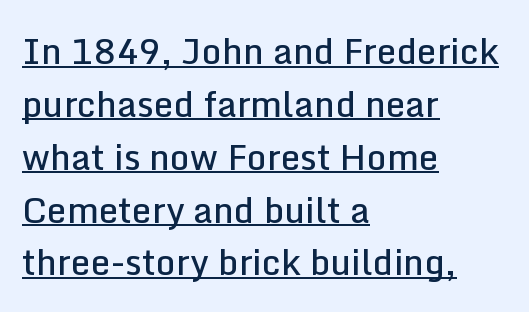
The image shows 35 px semibold sans-serif type, upright; set left-aligned, normal line spacing (1.51x), normal letter spacing, underlined; low stroke contrast and a medium x-height.
